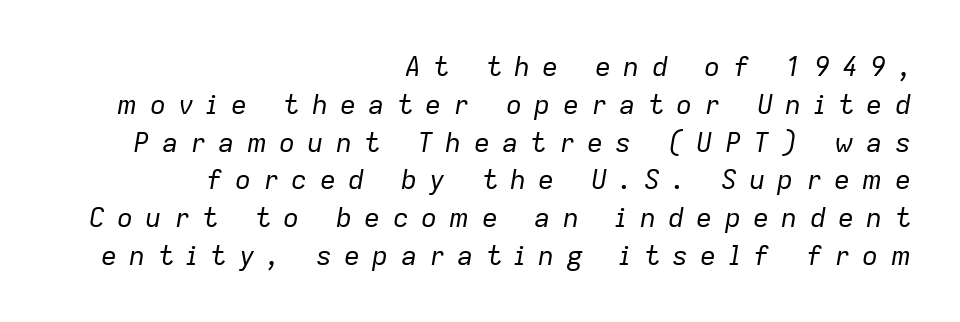
The image shows 27 px text type, italic (leaning right); set right-aligned, normal line spacing (1.4x), unusually wide letter spacing (+0.45 em), not underlined.
